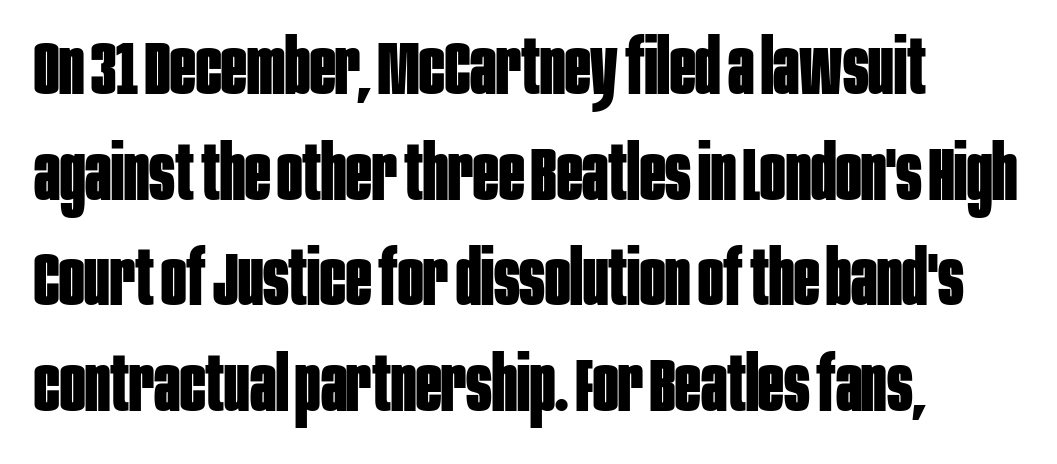
Q: Is the text bold? A: Yes.
Q: Is the text italic (slanted)? A: No, it is upright.
Q: Is the typeface a serif or a sans-serif typeface? A: Sans-serif.
Q: Is the text underlined? A: No.
Q: Is the spacing between letters normal or unusually wide? A: Normal.
Q: Is the spacing between lines tight, normal or loose? A: Normal.
Q: Width (condensed, normal, or wide)? A: Condensed.
Q: Stroke contrast? A: Low.
Q: x-height? A: Large.
Q: Monospaced? A: No.
